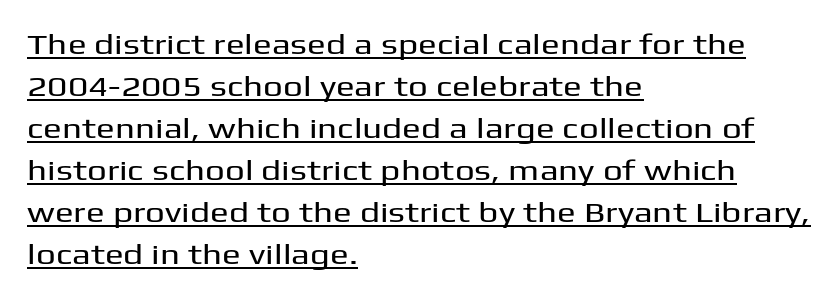
The image shows 28 px wide sans-serif type, upright; set left-aligned, normal line spacing (1.5x), normal letter spacing, underlined; medium stroke contrast and a medium x-height.
